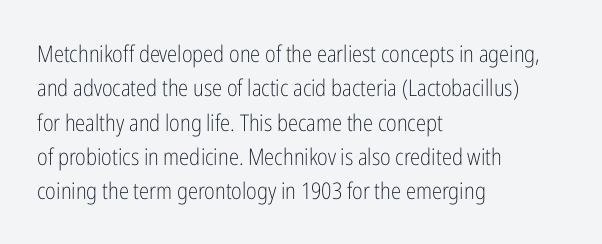
Q: Is the text bold? A: No.
Q: Is the text italic (slanted)? A: No, it is upright.
Q: Is the text underlined? A: No.
Q: How is the paragraph aligned? A: Left-aligned.
Q: Is the spacing between letters normal or unusually wide? A: Normal.
Q: Is the spacing between lines tight, normal or loose? A: Normal.
